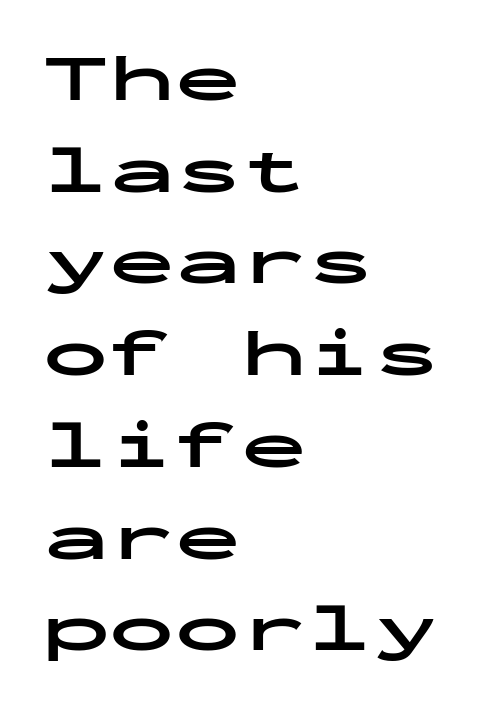
The image shows 66 px bold, wide sans-serif type, upright, monospaced; set left-aligned, normal line spacing (1.39x), normal letter spacing, not underlined; low stroke contrast and a medium x-height.
